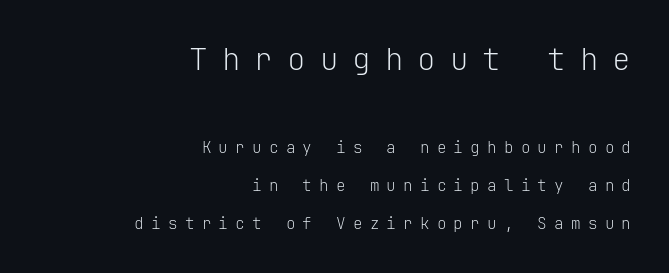
Q: Is the text bold? A: No.
Q: Is the text italic (slanted)? A: No, it is upright.
Q: Is the typeface a serif or a sans-serif typeface? A: Sans-serif.
Q: Is the text underlined? A: No.
Q: How is the paragraph aligned? A: Right-aligned.
Q: Is the spacing between letters normal or unusually wide? A: Unusually wide.
Q: Is the spacing between lines tight, normal or loose? A: Loose.
Q: Which block of text is set in a larger size, the first (top) or the second (bottom)? A: The first (top) one.
Q: Width (condensed, normal, or wide)? A: Normal.
Q: Stroke contrast? A: Low.
Q: x-height? A: Medium.
Q: Monospaced? A: Yes.
